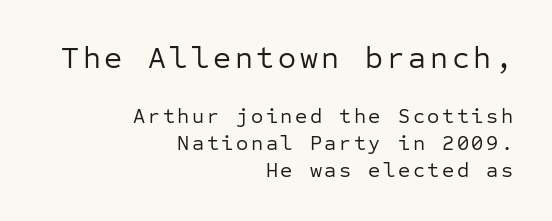
The more generous point size was reserved for the upper chunk. Nothing heavy about these letters — not bold at all. Caption: multi-line text, flush right, ragged left. Rule under the text: the space is simply empty. A sans-serif font was chosen for this passage.
